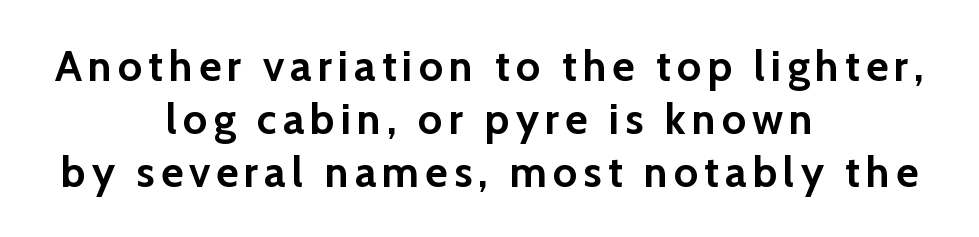
The rendering uses natural spacing where letterforms have individual widths. Quick note: underline off. The glyphs in this specimen are sans serif. Every character sits straight up, as roman type does.
